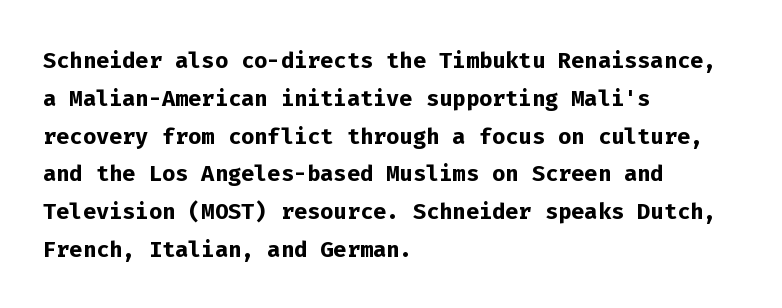
Q: Is the text bold? A: Yes.
Q: Is the text italic (slanted)? A: No, it is upright.
Q: Is the typeface a serif or a sans-serif typeface? A: Sans-serif.
Q: Is the text underlined? A: No.
Q: How is the paragraph aligned? A: Left-aligned.
Q: Is the spacing between letters normal or unusually wide? A: Normal.
Q: Width (condensed, normal, or wide)? A: Normal.
Q: Stroke contrast? A: Low.
Q: x-height? A: Medium.
Q: Monospaced? A: Yes.
